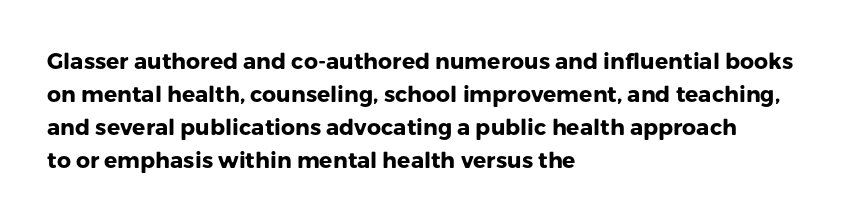
The image shows 22 px bold type, upright; set left-aligned, normal line spacing (1.5x), normal letter spacing, not underlined.
